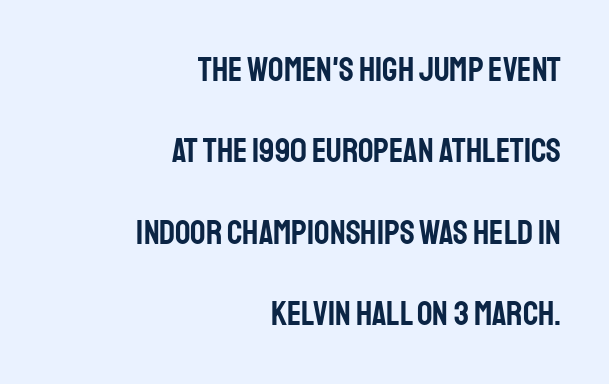
Q: Is the text italic (slanted)? A: No, it is upright.
Q: Is the typeface a serif or a sans-serif typeface? A: Sans-serif.
Q: Is the text underlined? A: No.
Q: How is the paragraph aligned? A: Right-aligned.
Q: Is the spacing between letters normal or unusually wide? A: Normal.
Q: Is the spacing between lines tight, normal or loose? A: Loose.
Q: Width (condensed, normal, or wide)? A: Condensed.
Q: Stroke contrast? A: Low.
Q: x-height? A: Large.
Q: Monospaced? A: No.
